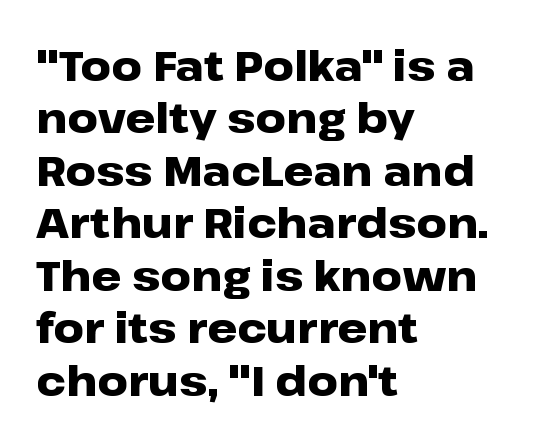
Q: Is the text bold? A: Yes.
Q: Is the text italic (slanted)? A: No, it is upright.
Q: Is the typeface a serif or a sans-serif typeface? A: Sans-serif.
Q: Is the text underlined? A: No.
Q: How is the paragraph aligned? A: Left-aligned.
Q: Is the spacing between letters normal or unusually wide? A: Normal.
Q: Is the spacing between lines tight, normal or loose? A: Normal.
Q: Width (condensed, normal, or wide)? A: Wide.
Q: Stroke contrast? A: Low.
Q: x-height? A: Medium.
Q: Monospaced? A: No.
